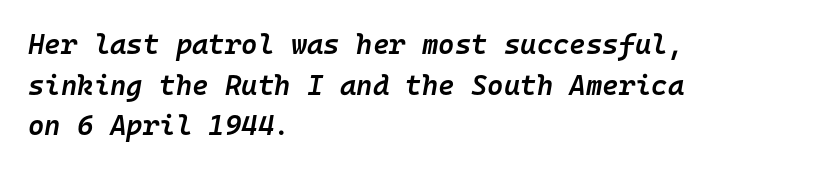
The image shows 28 px semibold type, italic (leaning right), monospaced; set left-aligned, normal line spacing (1.45x), normal letter spacing, not underlined; low stroke contrast and a medium x-height.
